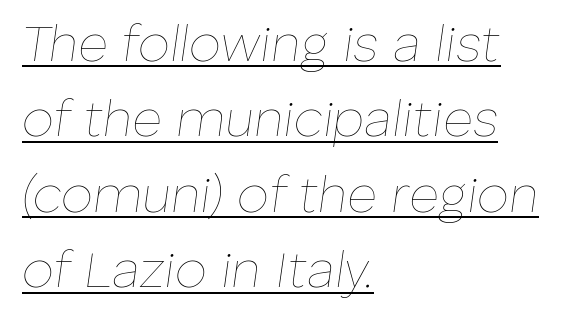
Rows of type keep a routine distance in the vertical direction. Weight class: somewhere from thin through regular. Leftover space on each line is placed entirely after the last word. A typesetter would mark this as italic. Every word sits above its own underline.
